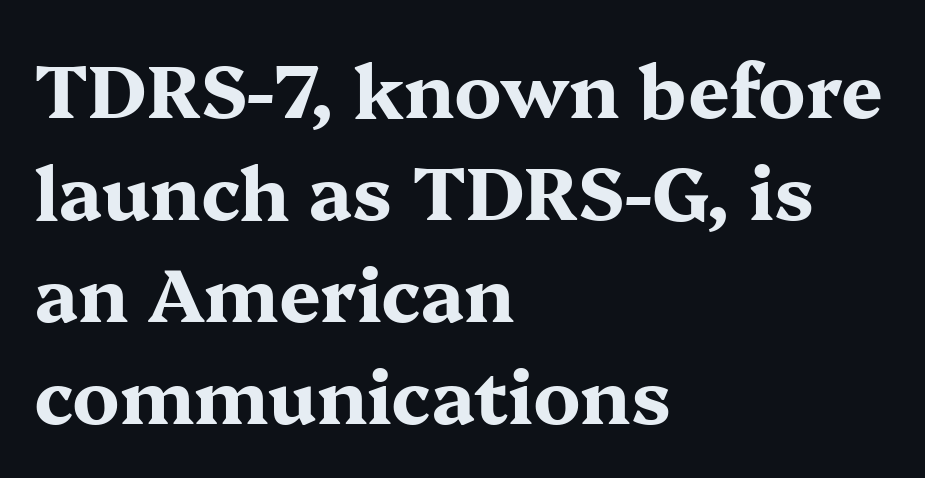
Q: Is the text bold? A: Yes.
Q: Is the text italic (slanted)? A: No, it is upright.
Q: Is the typeface a serif or a sans-serif typeface? A: Serif.
Q: Is the text underlined? A: No.
Q: How is the paragraph aligned? A: Left-aligned.
Q: Is the spacing between letters normal or unusually wide? A: Normal.
Q: Is the spacing between lines tight, normal or loose? A: Normal.
Q: Width (condensed, normal, or wide)? A: Wide.
Q: Stroke contrast? A: Medium.
Q: x-height? A: Medium.
Q: Monospaced? A: No.
